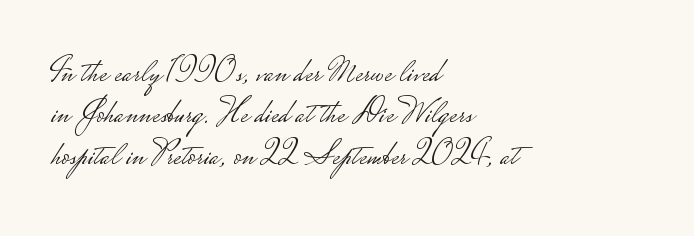
Q: Is the text bold? A: No.
Q: Is the text italic (slanted)? A: Yes.
Q: Is the typeface a serif or a sans-serif typeface? A: Sans-serif.
Q: Is the text underlined? A: No.
Q: How is the paragraph aligned? A: Left-aligned.
Q: Is the spacing between letters normal or unusually wide? A: Normal.
Q: Width (condensed, normal, or wide)? A: Wide.
Q: Stroke contrast? A: Low.
Q: Monospaced? A: No.
